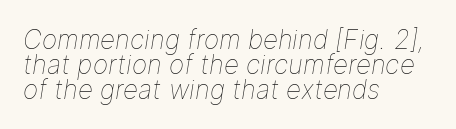
Q: Is the text bold? A: No.
Q: Is the text italic (slanted)? A: Yes, it leans right by about 9 degrees.
Q: Is the text underlined? A: No.
Q: How is the paragraph aligned? A: Left-aligned.
Q: Is the spacing between letters normal or unusually wide? A: Normal.
Q: Is the spacing between lines tight, normal or loose? A: Tight.
